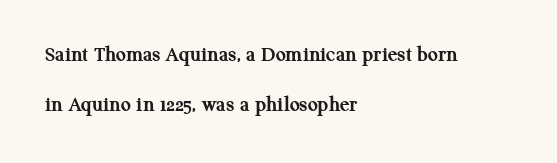
The image shows 22 px bold type, upright; set left-aligned, loose line spacing (2.29x), normal letter spacing, not underlined.
